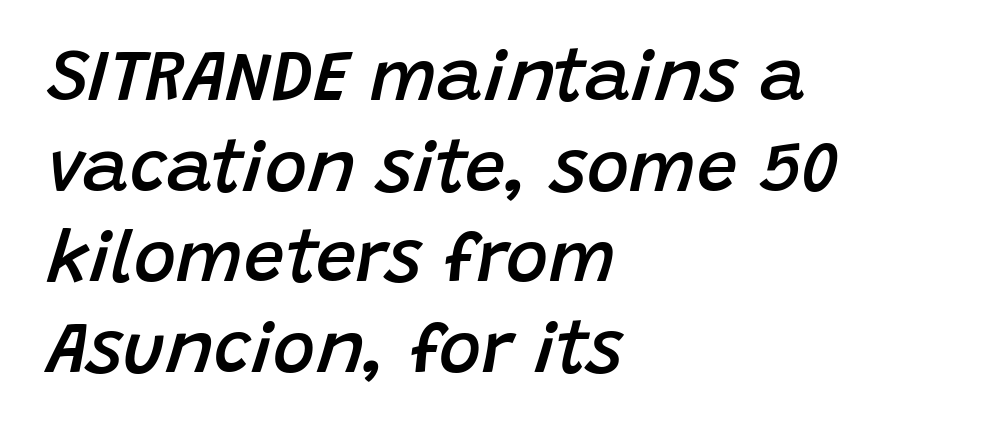
Quick note: interline space is typical. These lines stack with their left ends in a neat column. Quick note: italic. The rendering keeps characters at their native spacing.
